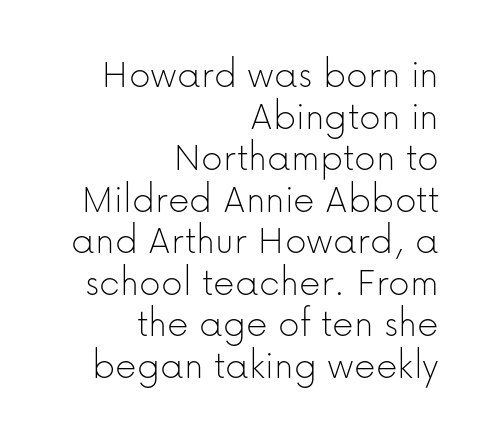
{"serif": "no", "italic": "no", "bold": "no", "weight": "thin", "width": "normal", "stroke_contrast": "low", "x_height": "medium", "monospaced": "no", "underline": "no", "align": "right", "line_spacing": "tight", "line_spacing_ratio": 0.99, "letter_spacing": "normal", "letter_spacing_em": 0.0, "glyph_px": 42}
